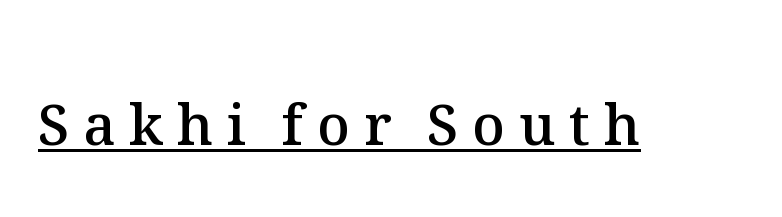
The image shows 56 px semibold type, upright; set unusually wide letter spacing (+0.25 em), underlined; medium stroke contrast and a medium x-height.
